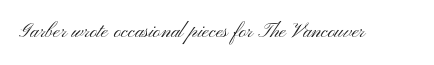
The image shows 25 px text type; set normal letter spacing, not underlined.
